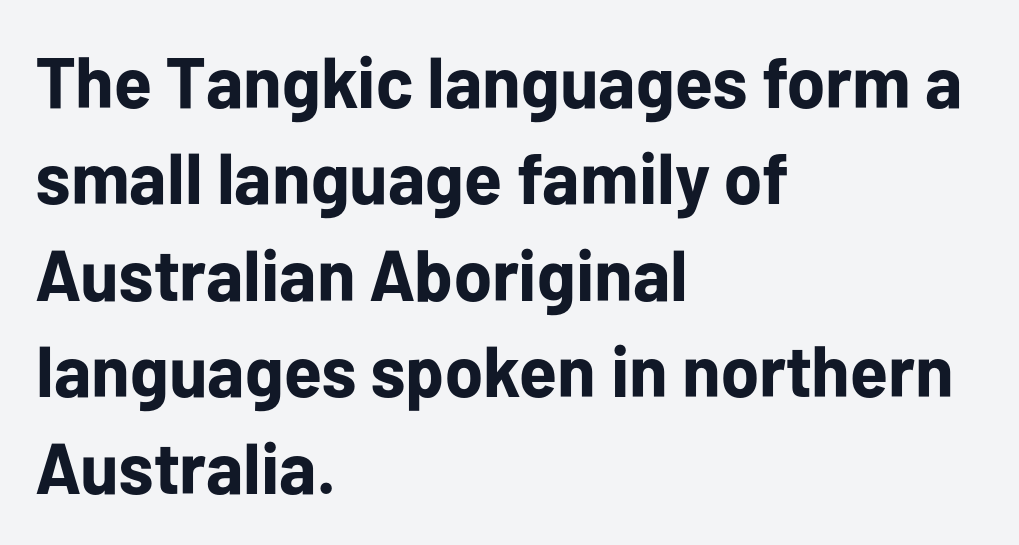
Tall strokes in this sample are plumb rather than angled. Caption: standard tracking, unaltered. These lines sit exactly where default settings would place them. Typographic density is high because the face is bold. Quick note: underline off.
